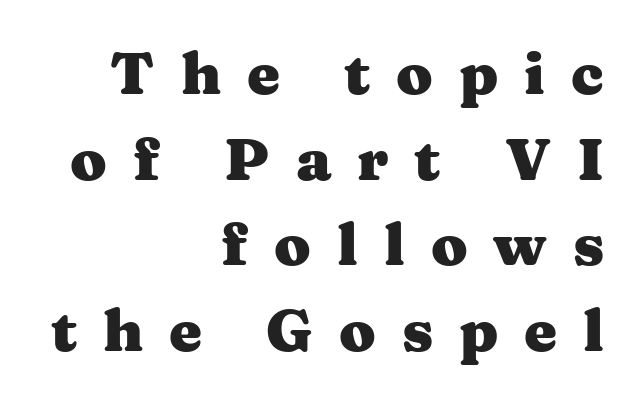
{"serif": "yes", "italic": "no", "bold": "yes", "weight": "heavy", "width": "wide", "stroke_contrast": "medium", "x_height": "medium", "monospaced": "no", "underline": "no", "align": "right", "line_spacing": "normal", "line_spacing_ratio": 1.45, "letter_spacing": "wide", "letter_spacing_em": 0.44, "glyph_px": 59}
